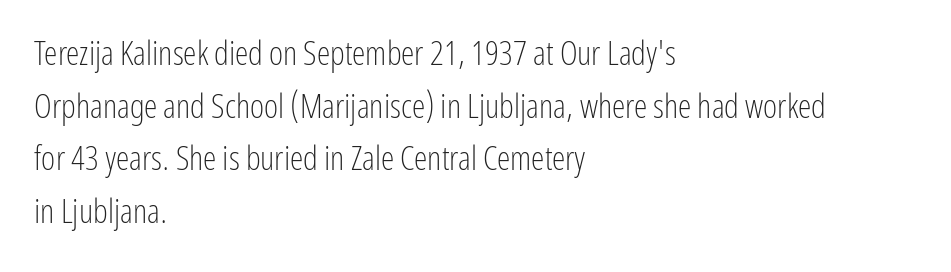
The passage shown has conventional tracking throughout. Each line starts at the same left margin while the right side varies. The font sits on the lighter half of the weight spectrum, regular included. Serifs: no, the terminals of the letterforms are clean. Vertical spacing — default.
